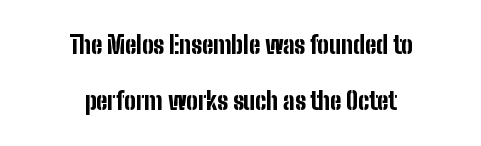
The image shows 24 px bold type, upright; set centered, loose line spacing (2.32x), normal letter spacing, not underlined.
